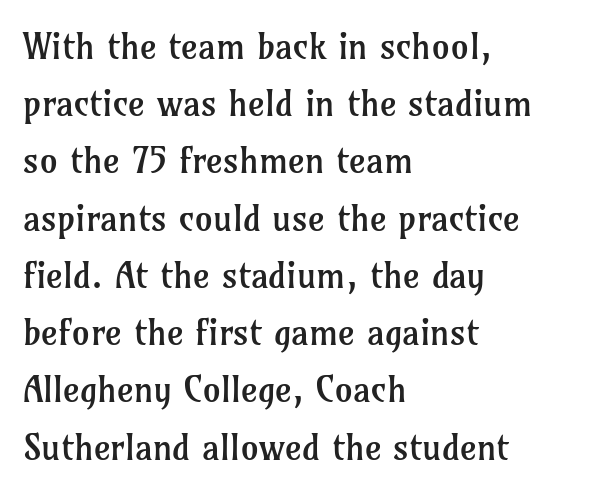
The image shows 36 px regular-weight serif type, upright; set left-aligned, normal line spacing (1.59x), normal letter spacing, not underlined; low stroke contrast and a medium x-height.
